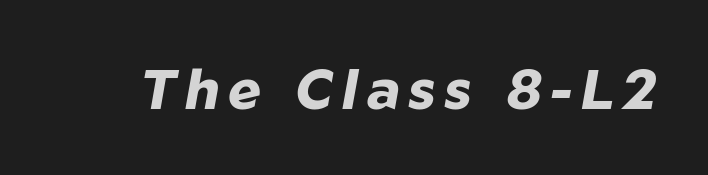
Q: Is the text bold? A: Yes.
Q: Is the text italic (slanted)? A: Yes, it leans right by about 10 degrees.
Q: Is the text underlined? A: No.
Q: Width (condensed, normal, or wide)? A: Normal.
Q: Stroke contrast? A: Low.
Q: x-height? A: Medium.
Q: Monospaced? A: No.
